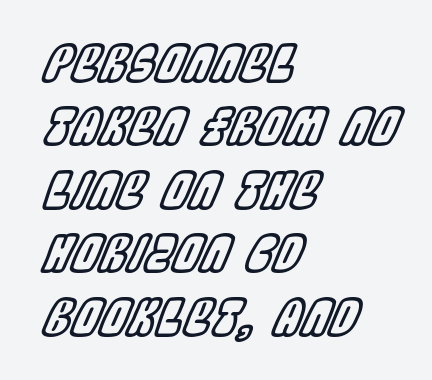
Q: Is the text italic (slanted)? A: Yes, it leans right by about 22 degrees.
Q: Is the text underlined? A: No.
Q: How is the paragraph aligned? A: Left-aligned.
Q: Is the spacing between letters normal or unusually wide? A: Normal.
Q: Is the spacing between lines tight, normal or loose? A: Normal.
Q: Width (condensed, normal, or wide)? A: Condensed.
Q: x-height? A: Large.
Q: Monospaced? A: No.
